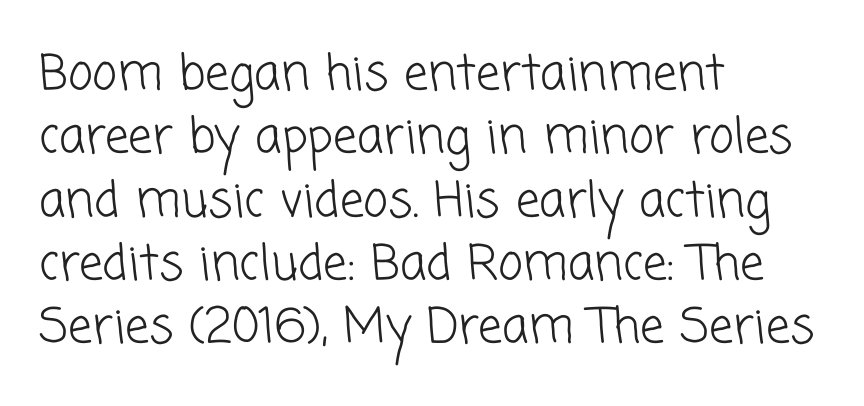
{"serif": "no", "bold": "no", "weight": "light", "width": "normal", "stroke_contrast": "low", "x_height": "medium", "monospaced": "no", "underline": "no", "align": "left", "line_spacing": "normal", "line_spacing_ratio": 1.32, "letter_spacing": "normal", "letter_spacing_em": 0.0, "glyph_px": 48}
